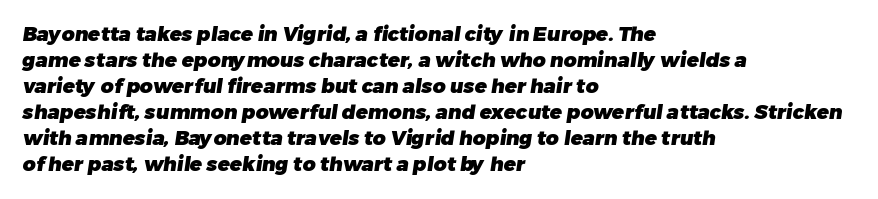
{"bold": "yes", "underline": "no", "align": "left", "line_spacing": "normal", "line_spacing_ratio": 1.3, "letter_spacing": "normal", "letter_spacing_em": 0.0, "glyph_px": 20}
